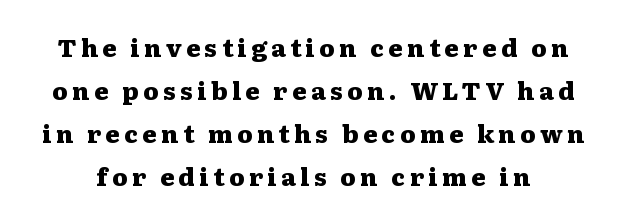
{"italic": "no", "bold": "yes", "underline": "no", "line_spacing_ratio": 1.79, "glyph_px": 24}
